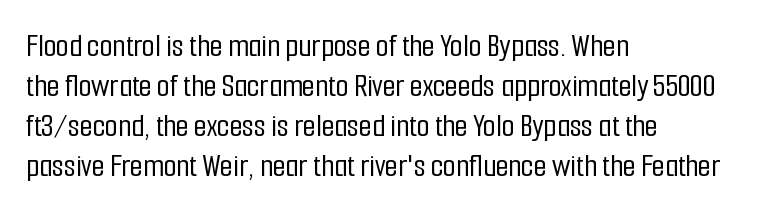
The image shows 33 px condensed sans-serif type, upright; set left-aligned, line spacing 1.21x, normal letter spacing, not underlined; low stroke contrast and a medium x-height.
